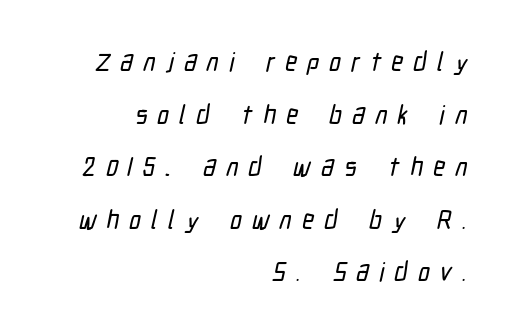
{"underline": "no", "align": "right", "line_spacing": "loose", "line_spacing_ratio": 2.02, "letter_spacing": "wide", "letter_spacing_em": 0.39, "glyph_px": 26}
